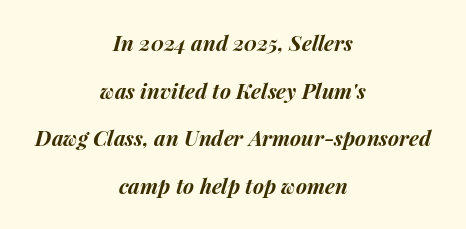
Casual observation: everything's sitting right in the middle. Each row of text sits above clean, open space. Posture: slanted. The letterforms sit shoulder to shoulder at normal distance. Is the type bold? Yes — the strokes are clearly thick and heavy. Successive baselines arrive slowly, with a big drop between each.
